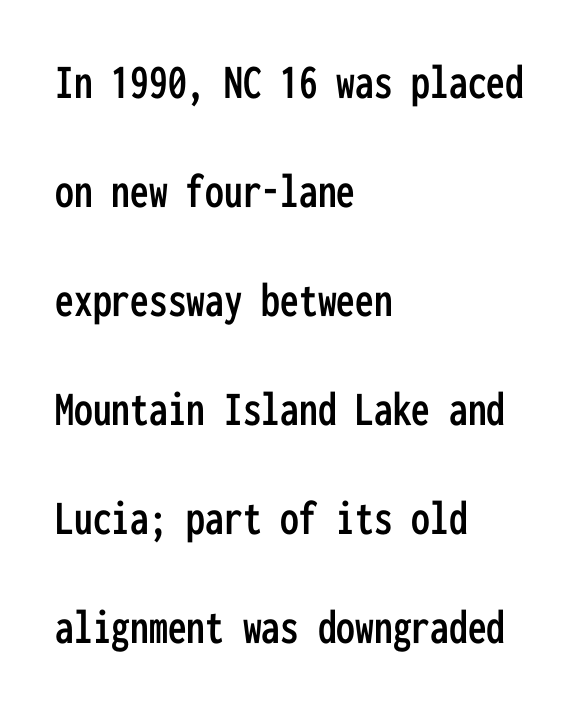
Characters follow at the spacing the type designer built in. The face used here is monospaced, like something from a code editor. What kind of face is this? One without serifs — a sans. Does the copy run flush right? No — it runs flush left. Descenders are the only things crossing below the line.
